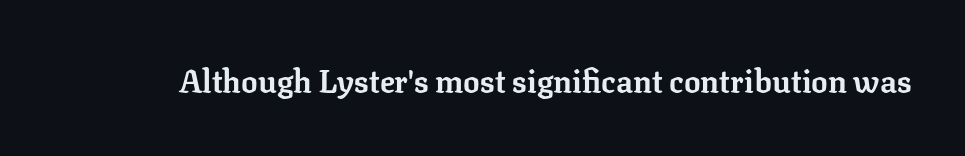
Q: Is the text bold? A: Yes.
Q: Is the text italic (slanted)? A: No, it is upright.
Q: Is the typeface a serif or a sans-serif typeface? A: Serif.
Q: Is the text underlined? A: No.
Q: Is the spacing between letters normal or unusually wide? A: Normal.
Q: Width (condensed, normal, or wide)? A: Normal.
Q: Stroke contrast? A: Low.
Q: x-height? A: Medium.
Q: Monospaced? A: No.
